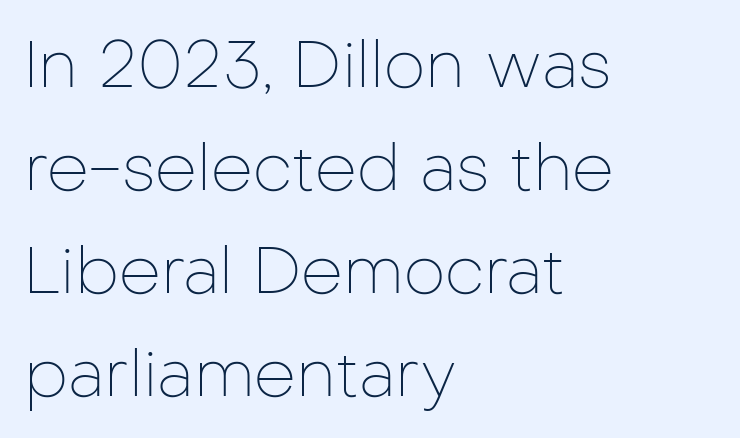
The image shows 66 px thin sans-serif type, upright; set left-aligned, normal line spacing (1.56x), normal letter spacing, not underlined; low stroke contrast and a medium x-height.
